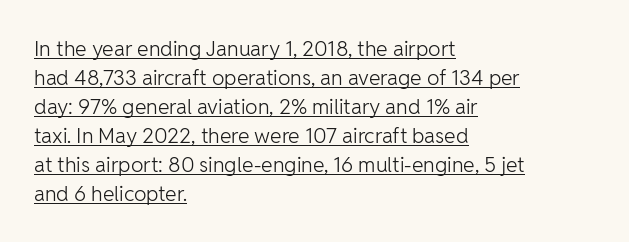
Is the block centered? No — it sits flush against the left margin. Descenders here cross a horizontal rule under the line. Caption: standard tracking, unaltered. Italic: no, the glyphs are upright roman.
